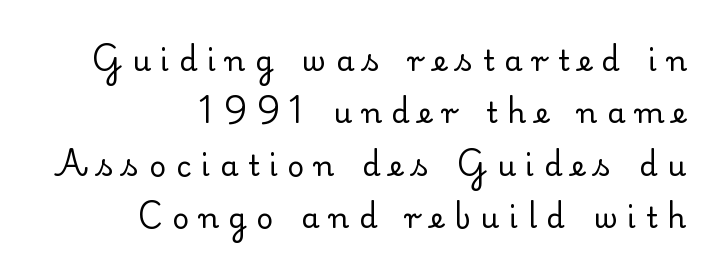
Q: Is the text bold? A: No.
Q: Is the text italic (slanted)? A: No, it is upright.
Q: Is the typeface a serif or a sans-serif typeface? A: Serif.
Q: Is the text underlined? A: No.
Q: How is the paragraph aligned? A: Right-aligned.
Q: Is the spacing between letters normal or unusually wide? A: Unusually wide.
Q: Width (condensed, normal, or wide)? A: Normal.
Q: Stroke contrast? A: Low.
Q: x-height? A: Small.
Q: Monospaced? A: No.
